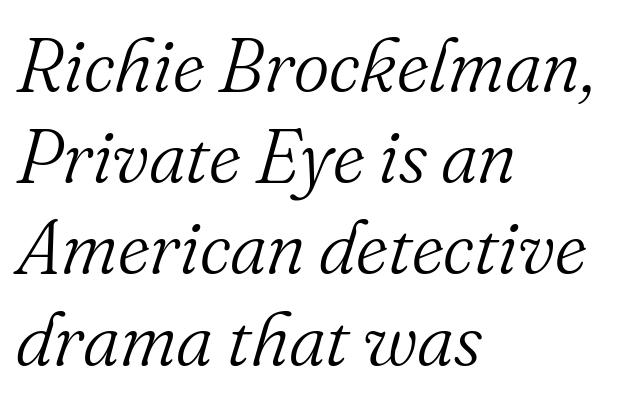
Emphasis-style slanted type is in use. Check under the words: just untouched page. Proportional: the letters do not fall into vertical columns. A typesetter would label this face a serif. Here the glyphs are tracked normally, forming tight word shapes.
